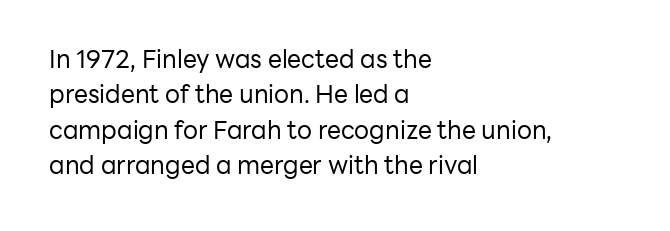
The image shows 25 px text type, upright; set left-aligned, normal line spacing (1.42x), normal letter spacing, not underlined.
